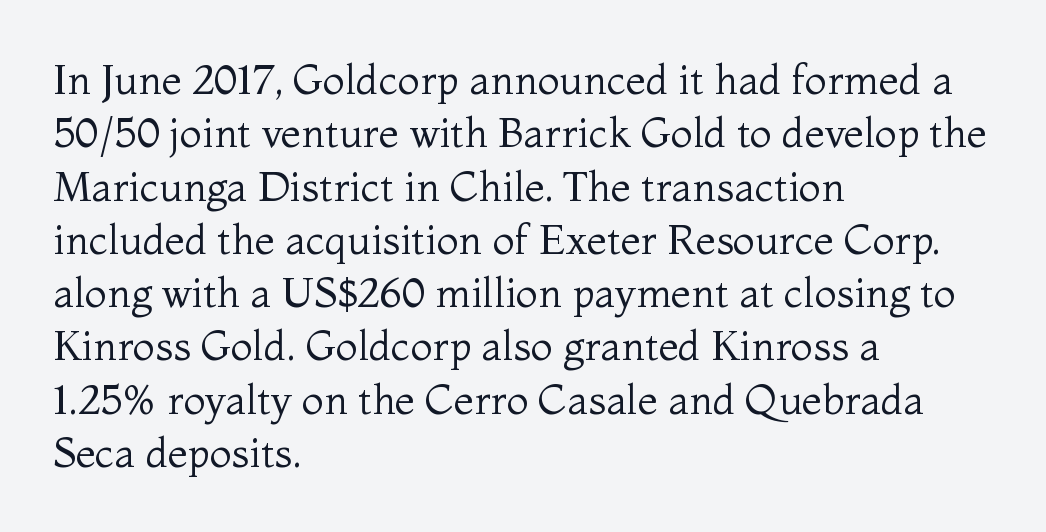
The image shows 41 px regular-weight serif type, upright; set left-aligned, normal line spacing (1.3x), normal letter spacing, not underlined; medium stroke contrast and a medium x-height.
